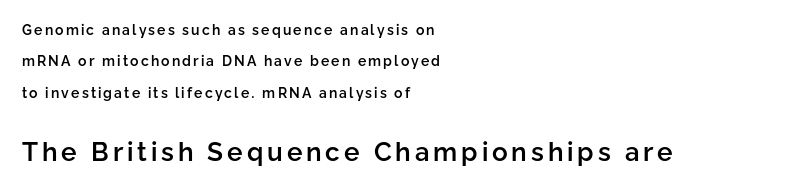
{"italic": "no", "bold": "semi", "underline": "no", "align": "left", "line_spacing": "loose", "line_spacing_ratio": 2.25, "larger_block": "second", "size_ratio": 1.86, "glyph_px": 26}
